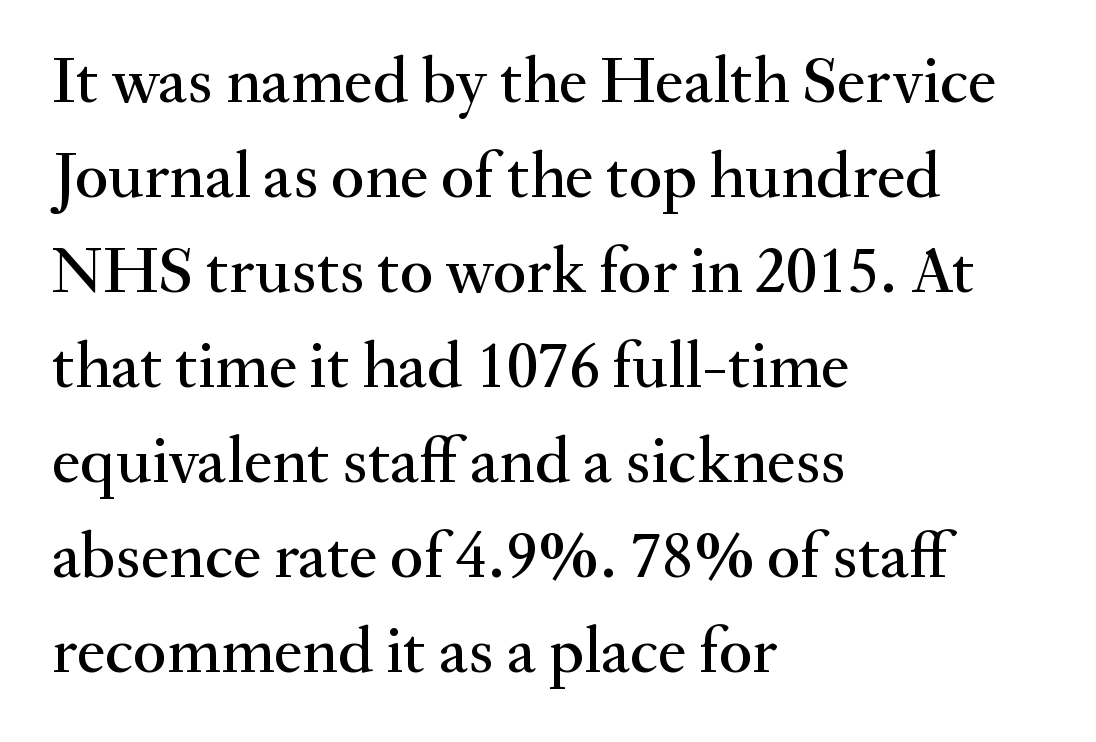
The image shows 66 px serif type, upright; set left-aligned, normal line spacing (1.44x), normal letter spacing, not underlined; medium stroke contrast and a small x-height.
